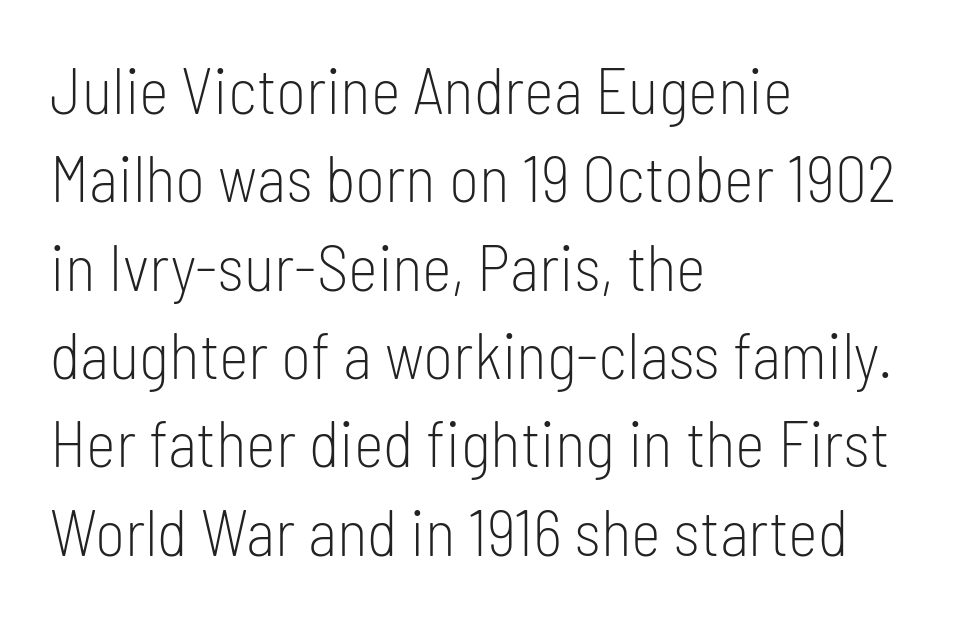
The image shows 64 px light, condensed sans-serif type, upright; set left-aligned, normal line spacing (1.38x), normal letter spacing, not underlined; low stroke contrast and a medium x-height.
